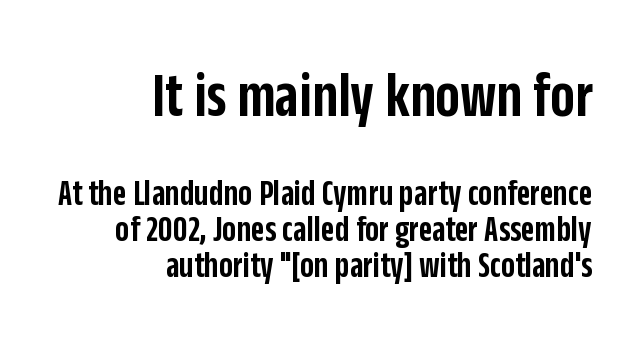
The image shows 65 px semibold, condensed sans-serif type, upright; set right-aligned, tight line spacing (0.98x), normal letter spacing, not underlined; the first (top) block is 1.76x larger; low stroke contrast and a large x-height.
